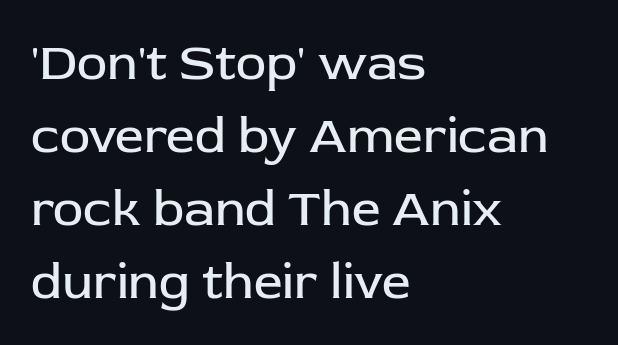
This sample is left-justified, so line endings fall wherever the words run out. Glyph-to-glyph distance matches everyday printed text. Glance below the letters and you will spot only blank space. Leading matches the norm, producing a regular column.
